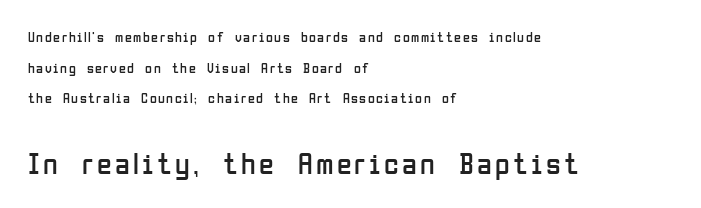
{"serif": "no", "italic": "no", "bold": "no", "weight": "regular", "width": "condensed", "stroke_contrast": "low", "x_height": "medium", "monospaced": "no", "underline": "no", "align": "left", "line_spacing": "loose", "line_spacing_ratio": 2.18, "larger_block": "second", "size_ratio": 2.14, "glyph_px": 30}
